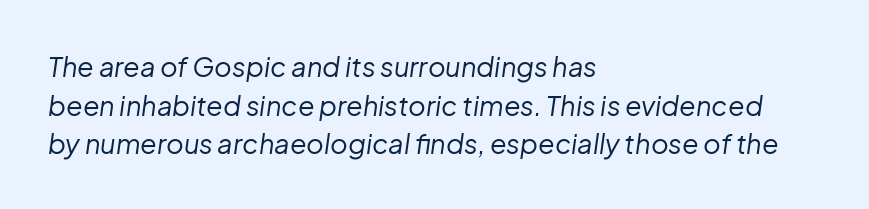
Each row of text sits above clean, open space. The whole block is typeset with a tilt. The lines are quadded left. The rendering uses a moderate line-height, typical for paragraphs.
